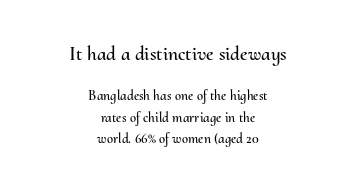
Clear beneath every line of the passage. Is there much room between lines? A standard amount, neither cramped nor airy. The composition opens big and finishes small. Is there any slant? The stems are plumb. Spacing between characters is what you'd get straight out of the box.
